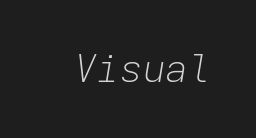
The image shows 38 px light type, italic (leaning right), monospaced; set normal letter spacing, not underlined; low stroke contrast and a medium x-height.
